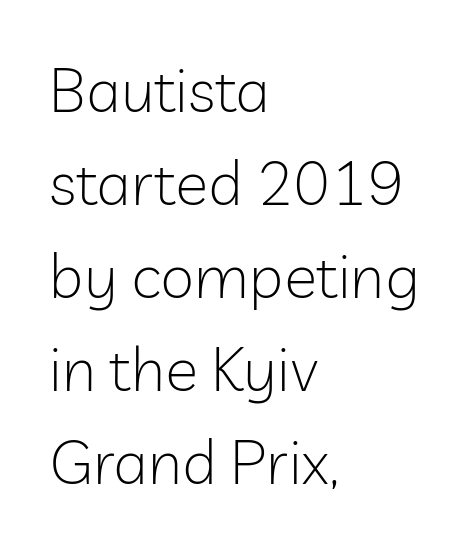
{"serif": "no", "italic": "no", "bold": "no", "weight": "light", "width": "normal", "stroke_contrast": "low", "x_height": "medium", "monospaced": "no", "underline": "no", "align": "left", "line_spacing": "normal", "line_spacing_ratio": 1.5, "letter_spacing": "normal", "letter_spacing_em": 0.0, "glyph_px": 62}
